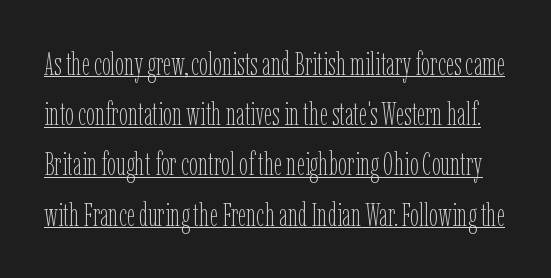
{"italic": "no", "bold": "no", "weight": "thin", "width": "condensed", "stroke_contrast": "low", "x_height": "medium", "monospaced": "no", "underline": "yes", "line_spacing": "normal", "line_spacing_ratio": 1.57, "letter_spacing": "normal", "letter_spacing_em": 0.0, "glyph_px": 32}
